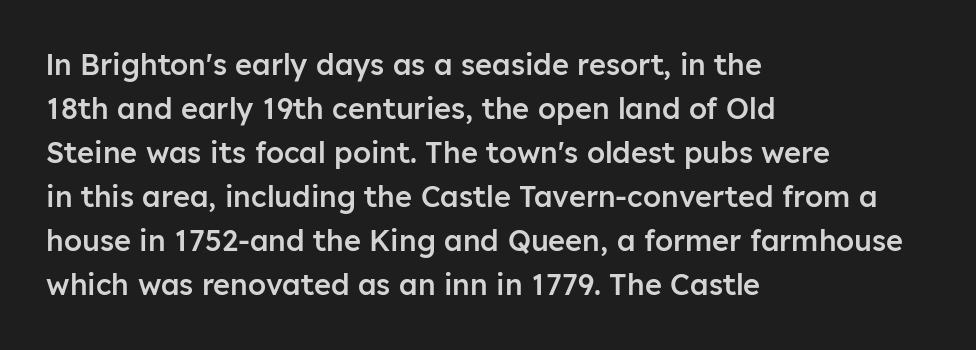
Q: Is the text bold? A: Semi-bold.
Q: Is the text italic (slanted)? A: No, it is upright.
Q: Is the typeface a serif or a sans-serif typeface? A: Sans-serif.
Q: Is the text underlined? A: No.
Q: How is the paragraph aligned? A: Left-aligned.
Q: Is the spacing between letters normal or unusually wide? A: Normal.
Q: Is the spacing between lines tight, normal or loose? A: Normal.
Q: Width (condensed, normal, or wide)? A: Normal.
Q: Stroke contrast? A: Low.
Q: x-height? A: Medium.
Q: Monospaced? A: No.
